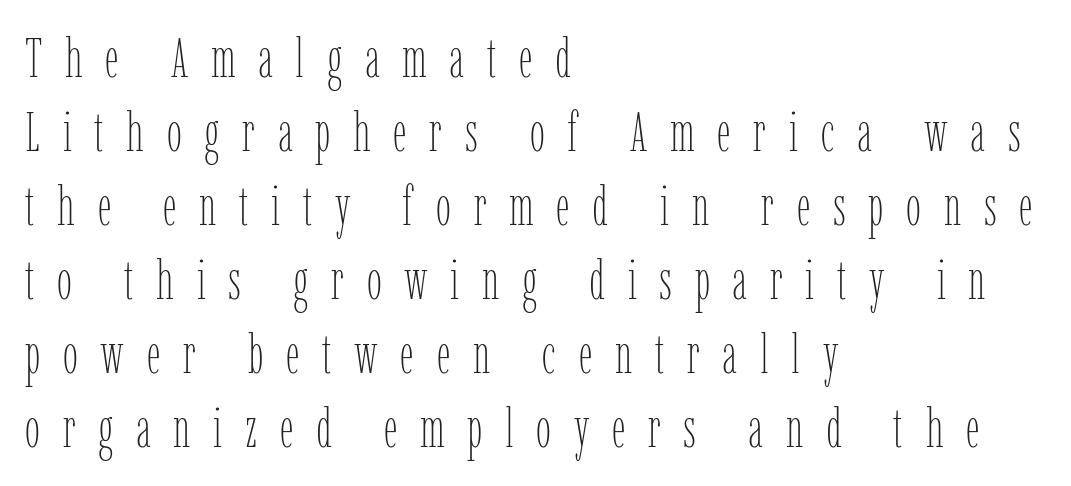
{"italic": "no", "bold": "no", "weight": "thin", "width": "condensed", "stroke_contrast": "low", "x_height": "medium", "monospaced": "no", "underline": "no", "align": "left", "line_spacing": "normal", "line_spacing_ratio": 1.37, "letter_spacing": "wide", "letter_spacing_em": 0.42, "glyph_px": 54}
